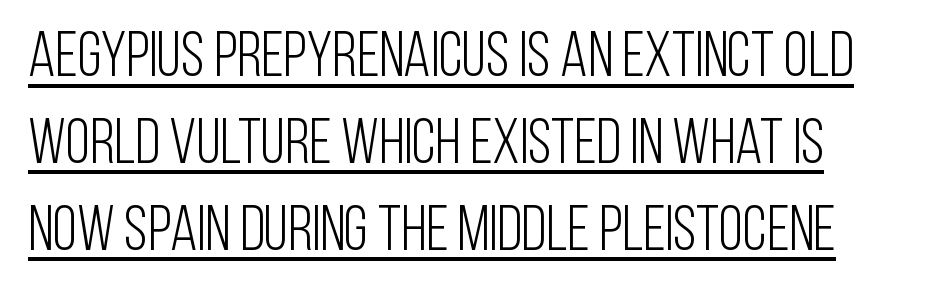
{"serif": "no", "italic": "no", "bold": "no", "weight": "light", "width": "condensed", "stroke_contrast": "low", "x_height": "large", "monospaced": "no", "underline": "yes", "line_spacing": "normal", "line_spacing_ratio": 1.38, "letter_spacing": "normal", "letter_spacing_em": 0.0, "glyph_px": 63}
